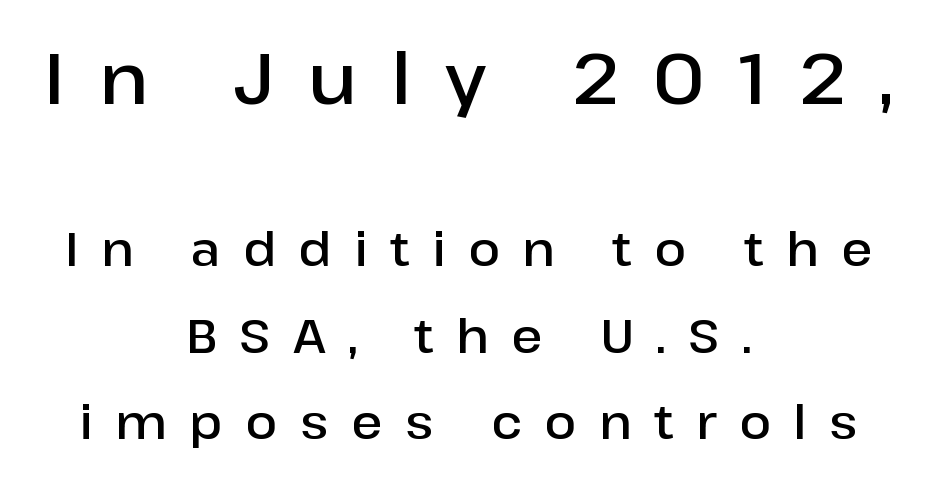
{"serif": "no", "italic": "no", "bold": "semi", "weight": "semibold", "width": "normal", "stroke_contrast": "low", "x_height": "medium", "monospaced": "no", "underline": "no", "align": "center", "line_spacing_ratio": 1.84, "letter_spacing": "wide", "letter_spacing_em": 0.48, "larger_block": "first", "size_ratio": 1.51, "glyph_px": 71}
